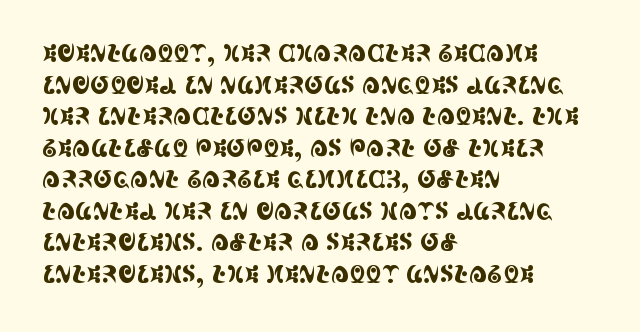
Q: Is the text italic (slanted)? A: No, it is upright.
Q: Is the text underlined? A: No.
Q: How is the paragraph aligned? A: Left-aligned.
Q: Is the spacing between letters normal or unusually wide? A: Normal.
Q: Is the spacing between lines tight, normal or loose? A: Normal.
